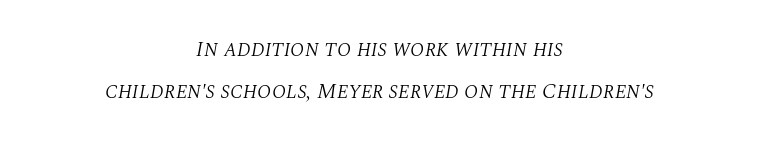
Q: Is the text bold? A: No.
Q: Is the text italic (slanted)? A: Yes, it leans right by about 10 degrees.
Q: Is the text underlined? A: No.
Q: How is the paragraph aligned? A: Centered.
Q: Is the spacing between letters normal or unusually wide? A: Normal.
Q: Is the spacing between lines tight, normal or loose? A: Loose.
